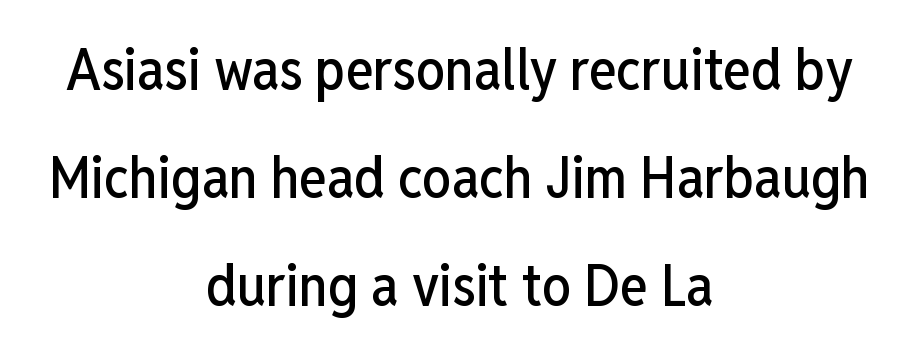
These lines are centered, leaving both edges ragged. These lines keep a tight, regular rhythm from letter to letter. Nope, no serifs anywhere on these letters. The rendering uses natural spacing where letterforms have individual widths.
